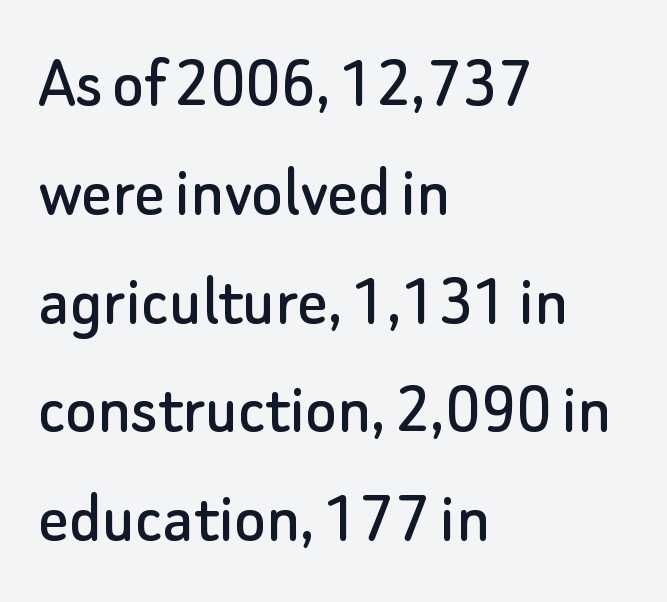
{"serif": "no", "italic": "no", "width": "normal", "stroke_contrast": "low", "x_height": "small", "monospaced": "no", "underline": "no", "align": "left", "line_spacing": "normal", "line_spacing_ratio": 1.47, "letter_spacing": "normal", "letter_spacing_em": 0.0, "glyph_px": 74}
